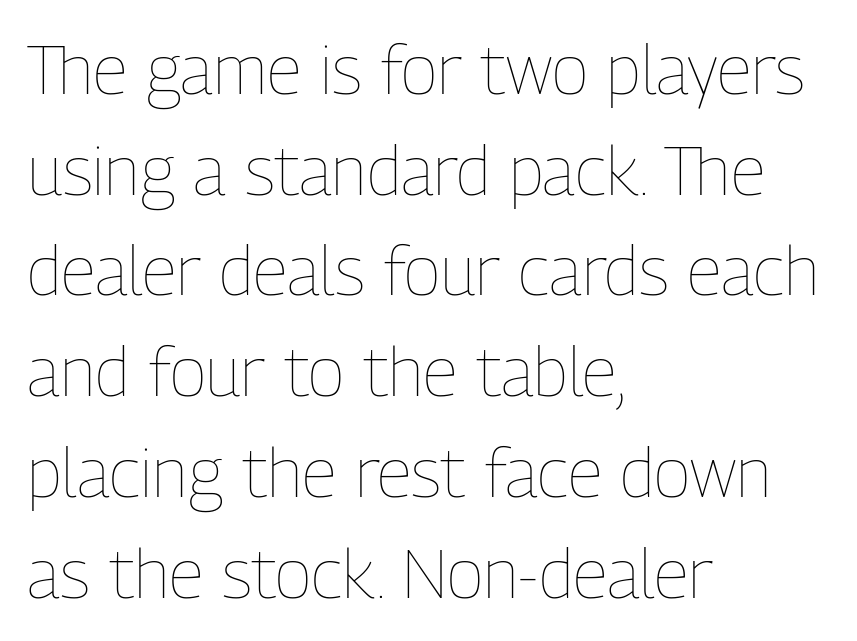
Students, observe: this is what conventionally led text looks like. Counters stay open thanks to moderate or lighter strokes. The rendering keeps characters at their native spacing. Varying glyph widths throughout — classic text-font behaviour. Ascenders rise straight up at ninety degrees. Plain, unruled lines of type.
